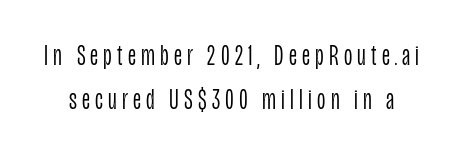
Q: Is the text bold? A: No.
Q: Is the text italic (slanted)? A: No, it is upright.
Q: Is the typeface a serif or a sans-serif typeface? A: Sans-serif.
Q: Is the text underlined? A: No.
Q: Is the spacing between lines tight, normal or loose? A: Normal.
Q: Width (condensed, normal, or wide)? A: Condensed.
Q: Stroke contrast? A: Low.
Q: x-height? A: Large.
Q: Monospaced? A: No.
